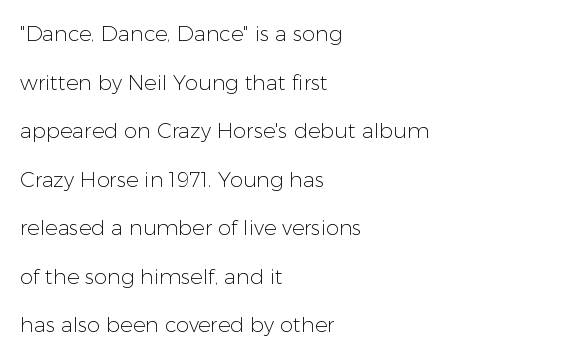
Q: Is the text bold? A: No.
Q: Is the text italic (slanted)? A: No, it is upright.
Q: Is the text underlined? A: No.
Q: How is the paragraph aligned? A: Left-aligned.
Q: Is the spacing between letters normal or unusually wide? A: Normal.
Q: Is the spacing between lines tight, normal or loose? A: Loose.
